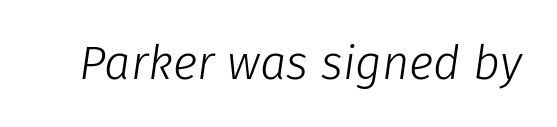
The image shows 47 px light type, italic (leaning right); set normal letter spacing, not underlined; low stroke contrast and a medium x-height.
